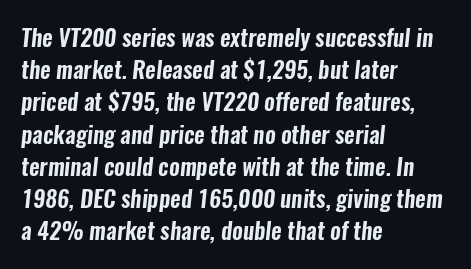
In terms of letterspacing, this is plain default setting. Unmarked baselines from the first word to the last. Every row of glyphs begins at an identical x-position on the left. A normal amount of white space separates one row of letters from the next.
